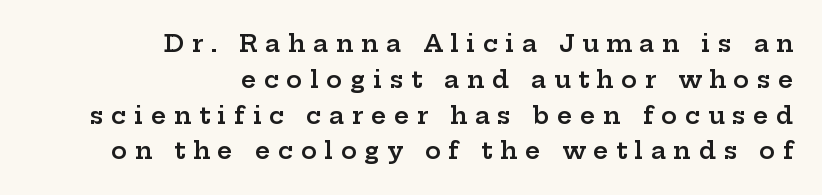
The lines in this sample share a right terminus and differ only in where they begin. Honestly, there is no underline to notice here at all. A bit beefed up — I'd call it semibold rather than bold. The letterforms stand isolated, each surrounded by extra space. The lines sit at an ordinary, default distance from one another. Posture: straight, roman, zero tilt.
